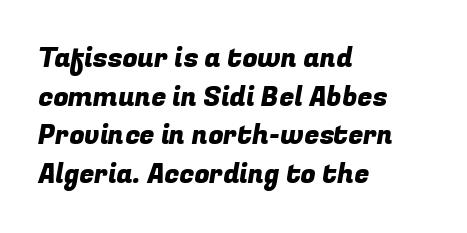
{"underline": "no", "align": "left", "line_spacing": "normal", "line_spacing_ratio": 1.43, "letter_spacing": "normal", "letter_spacing_em": 0.0, "glyph_px": 27}
